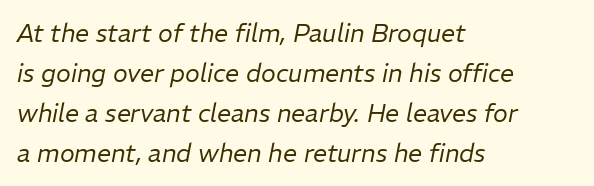
Q: Is the text bold? A: No.
Q: Is the text italic (slanted)? A: Yes, it leans right by about 11 degrees.
Q: Is the text underlined? A: No.
Q: How is the paragraph aligned? A: Left-aligned.
Q: Is the spacing between letters normal or unusually wide? A: Normal.
Q: Is the spacing between lines tight, normal or loose? A: Normal.
